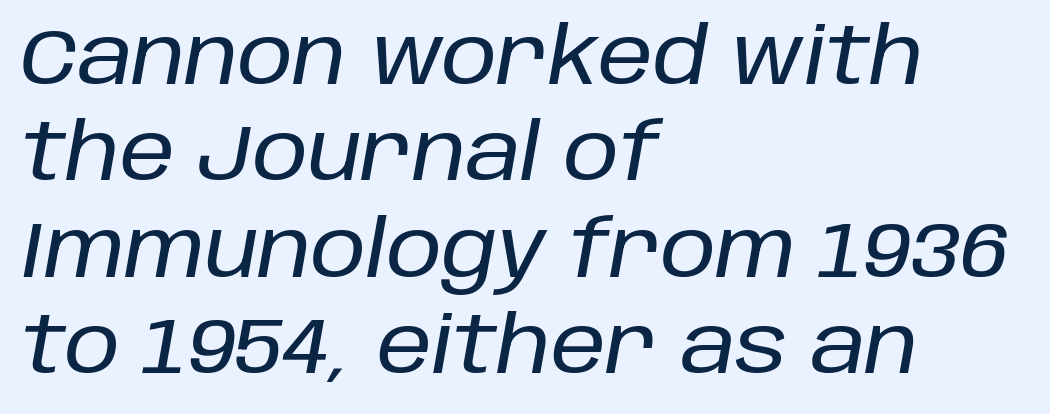
{"italic": "yes", "lean": "right", "slant_degrees": 10, "width": "normal", "stroke_contrast": "low", "x_height": "large", "monospaced": "no", "underline": "no", "align": "left", "line_spacing_ratio": 1.22, "letter_spacing": "normal", "letter_spacing_em": 0.0, "glyph_px": 79}
